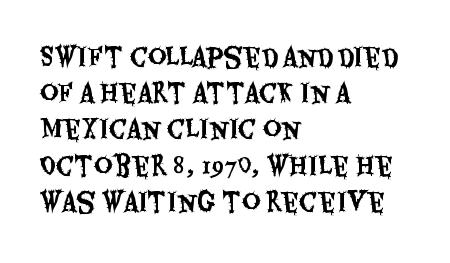
The image shows 25 px text type, upright; set left-aligned, normal line spacing (1.45x), normal letter spacing, not underlined.
